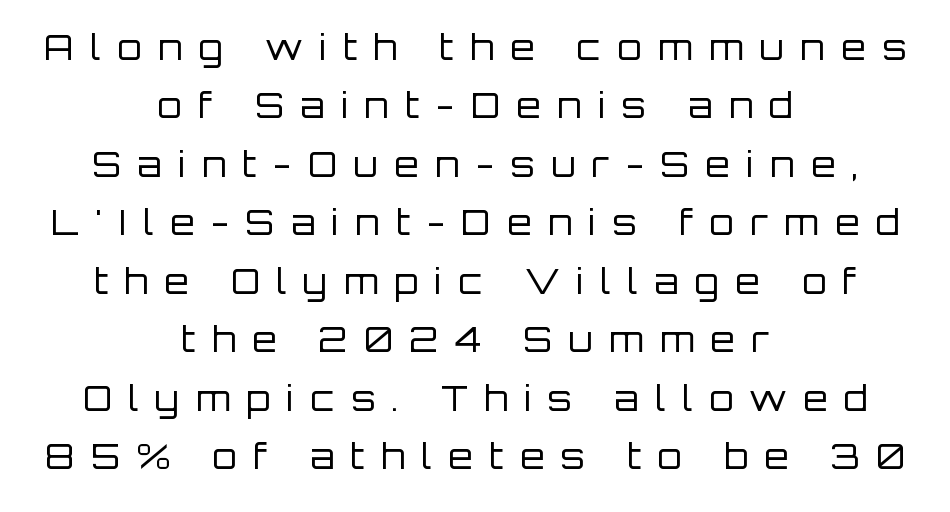
Q: Is the text bold? A: No.
Q: Is the text italic (slanted)? A: No, it is upright.
Q: Is the typeface a serif or a sans-serif typeface? A: Sans-serif.
Q: Is the text underlined? A: No.
Q: How is the paragraph aligned? A: Centered.
Q: Is the spacing between letters normal or unusually wide? A: Unusually wide.
Q: Is the spacing between lines tight, normal or loose? A: Normal.
Q: Width (condensed, normal, or wide)? A: Normal.
Q: Stroke contrast? A: Low.
Q: x-height? A: Large.
Q: Monospaced? A: No.
